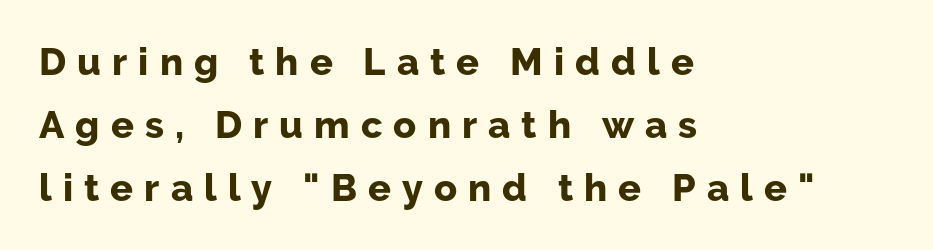
Q: Is the text bold? A: Yes.
Q: Is the text italic (slanted)? A: No, it is upright.
Q: Is the typeface a serif or a sans-serif typeface? A: Sans-serif.
Q: Is the text underlined? A: No.
Q: How is the paragraph aligned? A: Left-aligned.
Q: Is the spacing between letters normal or unusually wide? A: Unusually wide.
Q: Is the spacing between lines tight, normal or loose? A: Normal.
Q: Width (condensed, normal, or wide)? A: Normal.
Q: Stroke contrast? A: Low.
Q: x-height? A: Medium.
Q: Monospaced? A: No.
